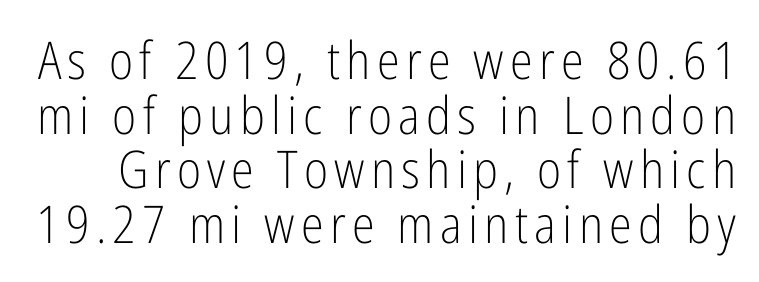
These lines are composed in type without serifs. Upright lettering throughout. The passage shown is typed in a proportional face where columns would drift. Anything drawn beneath the words? Only blank space. The strokes carry an ordinary text weight at most. How would I describe the line gaps? Narrow and economical.
